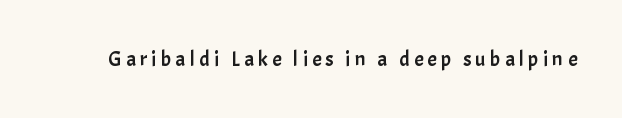
The image shows 21 px text type, upright; set unusually wide letter spacing (+0.2 em), not underlined.
